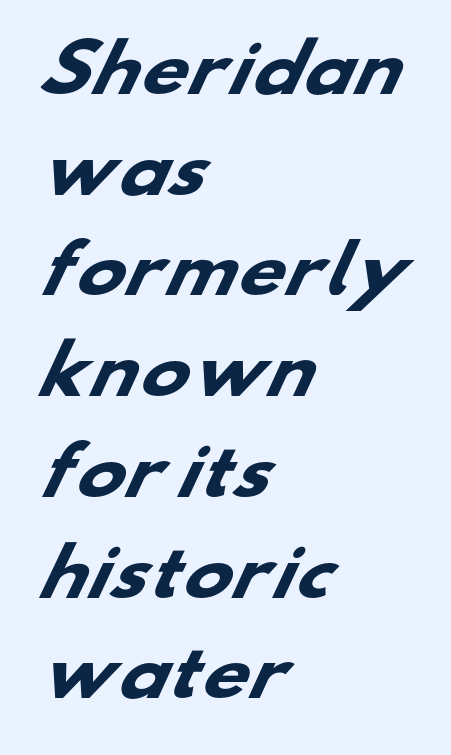
Typographically, this falls in the sans-serif category. Do the characters align in a grid? No, the font is proportional. In terms of weight, the rendering is a true, heavy bold. This rendering uses left alignment, leaving the right contour irregular. A clean baseline with only descenders dipping below it. The block of text has a typical density, with ordinary space between rows.
